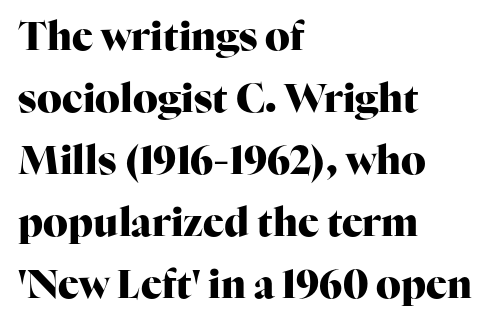
The image shows 39 px heavy serif type, upright; set left-aligned, normal line spacing (1.59x), normal letter spacing, not underlined; high stroke contrast and a medium x-height.
